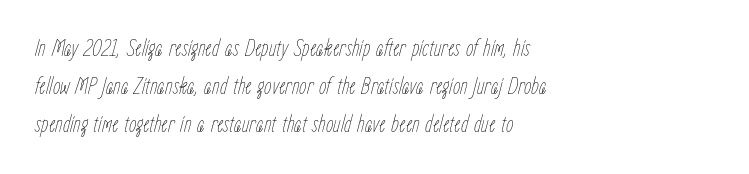
The image shows 24 px text type, italic (leaning right); set left-aligned, normal line spacing (1.58x), normal letter spacing, not underlined.
